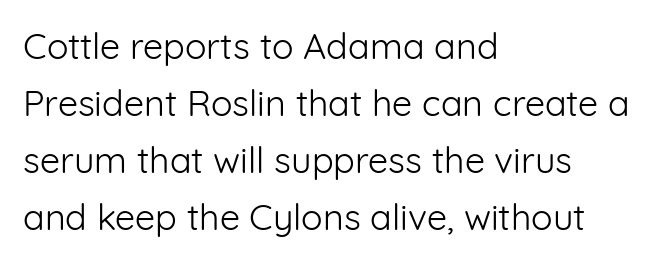
Summary of vertical rhythm: regular, with standard interline spacing. Line starts are locked; line ends wander. Style check: upright. Descender tails drop into unmarked territory. The face looks like a standard text weight, possibly lighter. The characters display no serif detailing; their extremities are plain.
